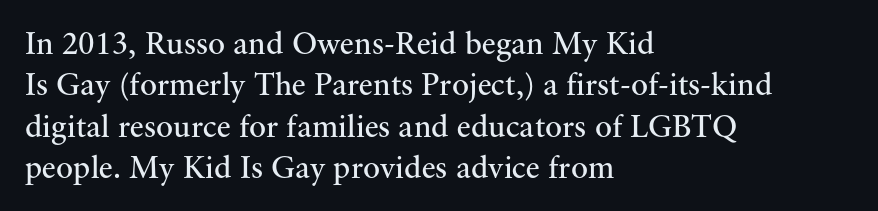
Q: Is the text bold? A: No.
Q: Is the text italic (slanted)? A: No, it is upright.
Q: Is the typeface a serif or a sans-serif typeface? A: Serif.
Q: Is the text underlined? A: No.
Q: How is the paragraph aligned? A: Left-aligned.
Q: Is the spacing between letters normal or unusually wide? A: Normal.
Q: Is the spacing between lines tight, normal or loose? A: Normal.
Q: Width (condensed, normal, or wide)? A: Normal.
Q: Stroke contrast? A: Medium.
Q: x-height? A: Small.
Q: Monospaced? A: No.
